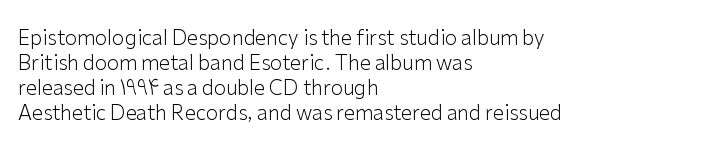
The image shows 20 px text type, upright; set left-aligned, normal line spacing (1.25x), normal letter spacing, not underlined.
